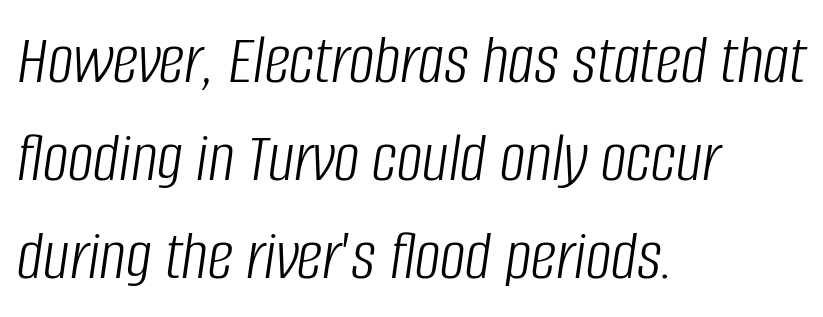
The image shows 72 px light, condensed type, italic (leaning right); set left-aligned, normal line spacing (1.36x), normal letter spacing, not underlined; low stroke contrast and a large x-height.
